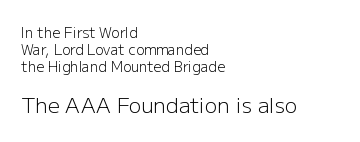
Q: Is the text bold? A: No.
Q: Is the text italic (slanted)? A: No, it is upright.
Q: Is the text underlined? A: No.
Q: How is the paragraph aligned? A: Left-aligned.
Q: Is the spacing between letters normal or unusually wide? A: Normal.
Q: Which block of text is set in a larger size, the first (top) or the second (bottom)? A: The second (bottom) one.
